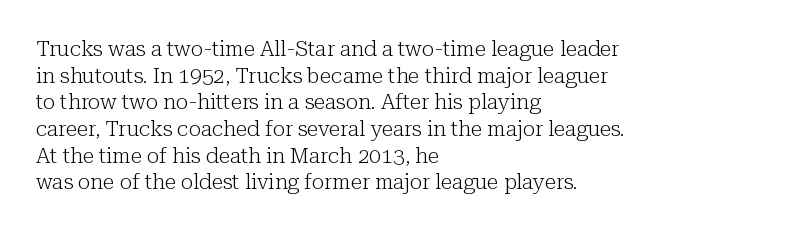
Summary of weight: not heavy and not bold. The vertical gap from one line to the next is medium. The type is set solid horizontally, with unmodified tracking. No italicization has been applied; the sample stays upright. The paragraph shown leans on its left margin. The gap between lines stays unmarked.
